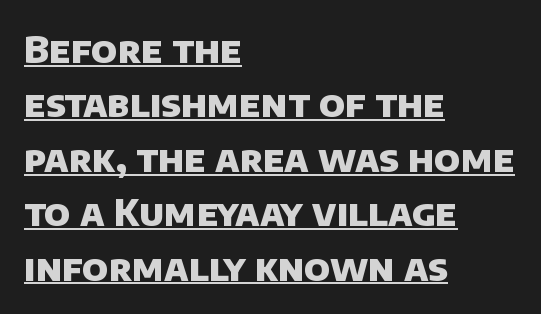
You'd pick this weight for a headline — it's a proper bold. Compared with typical paragraphs, the rows here are spaced about the same. Typeset ragged right — the left edge is the straight one. These characters rest on top of a visible drawn line. Serif or sans? Sans — the stroke terminals are bare.
